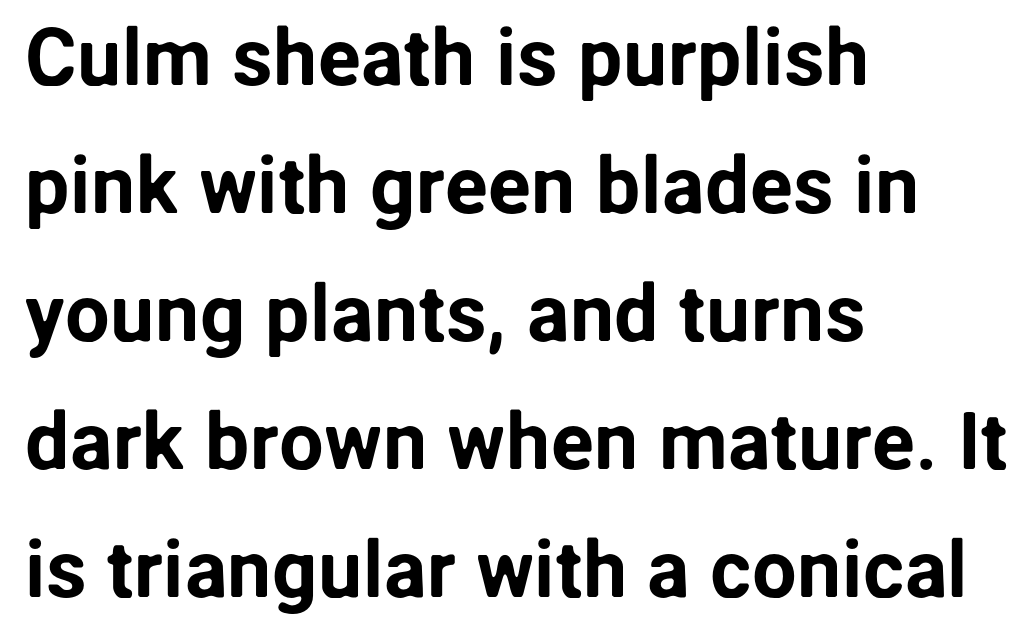
The image shows 80 px sans-serif type, upright; set left-aligned, normal line spacing (1.6x), normal letter spacing, not underlined; low stroke contrast and a medium x-height.
